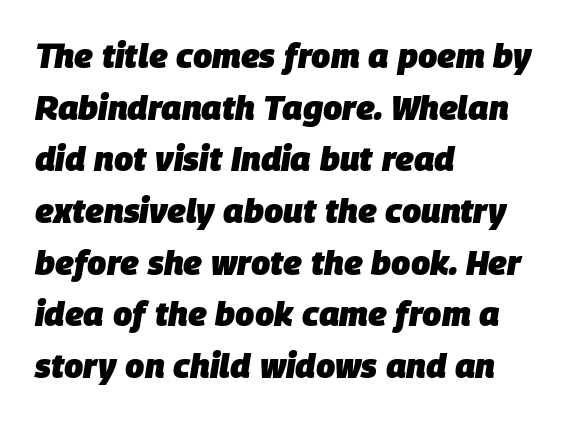
The image shows 34 px heavy type, italic (leaning right); set left-aligned, normal line spacing (1.52x), normal letter spacing, not underlined; low stroke contrast and a large x-height.
